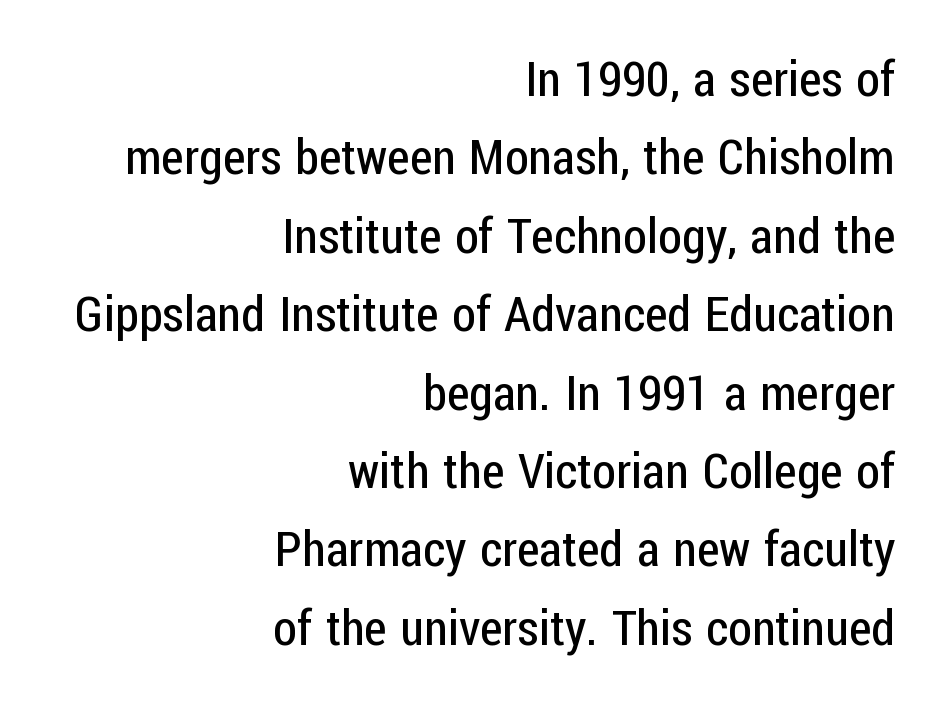
The image shows 49 px regular-weight, condensed sans-serif type, upright; set right-aligned, normal line spacing (1.6x), normal letter spacing, not underlined; low stroke contrast and a medium x-height.
